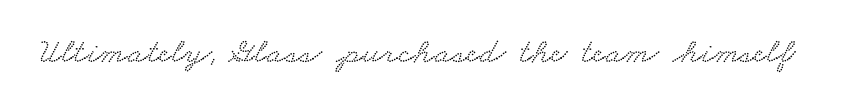
Q: Is the typeface a serif or a sans-serif typeface? A: Serif.
Q: Is the text underlined? A: No.
Q: Is the spacing between letters normal or unusually wide? A: Normal.
Q: Width (condensed, normal, or wide)? A: Wide.
Q: Stroke contrast? A: Low.
Q: x-height? A: Small.
Q: Monospaced? A: No.
